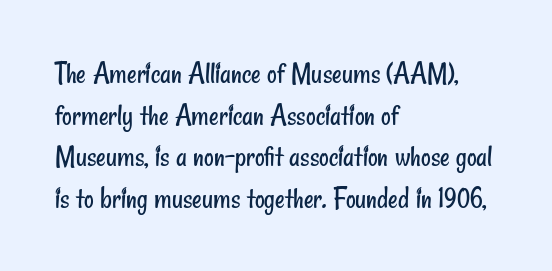
The image shows 30 px regular-weight, condensed sans-serif type; set left-aligned, normal line spacing (1.39x), normal letter spacing, not underlined; low stroke contrast and a small x-height.
